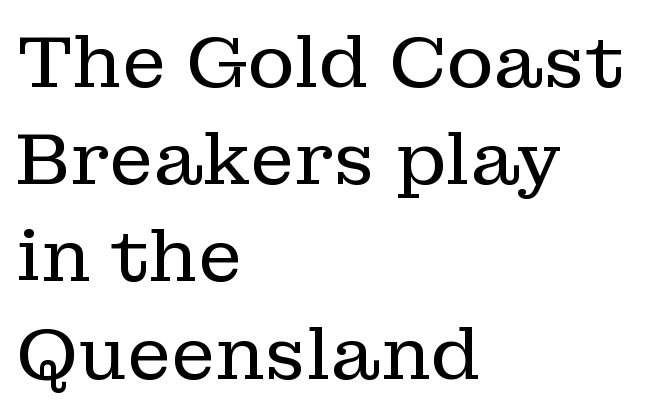
Q: Is the text bold? A: No.
Q: Is the text italic (slanted)? A: No, it is upright.
Q: Is the typeface a serif or a sans-serif typeface? A: Serif.
Q: Is the text underlined? A: No.
Q: How is the paragraph aligned? A: Left-aligned.
Q: Is the spacing between letters normal or unusually wide? A: Normal.
Q: Is the spacing between lines tight, normal or loose? A: Normal.
Q: Width (condensed, normal, or wide)? A: Normal.
Q: Stroke contrast? A: Low.
Q: x-height? A: Medium.
Q: Monospaced? A: No.
